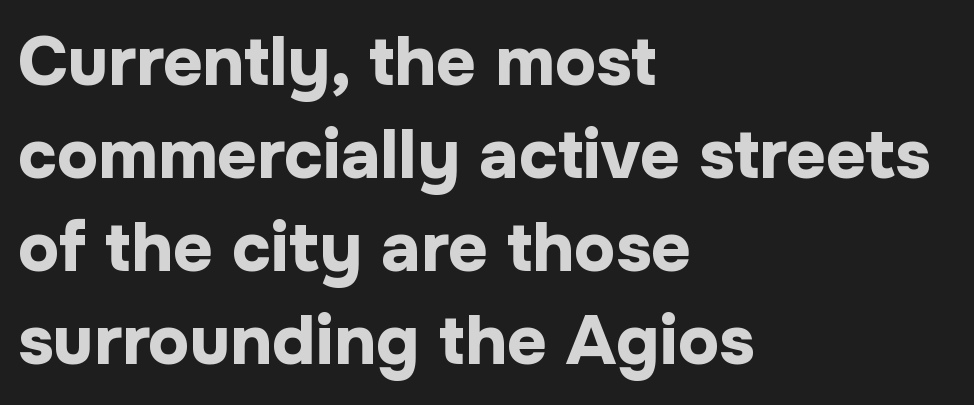
The passage shown is typed in a proportional face where columns would drift. Short note: letters normally spaced. A student would call this left alignment; a typographer would say flush left, rag right. Bold? Absolutely — the strokes are thick and heavy.
